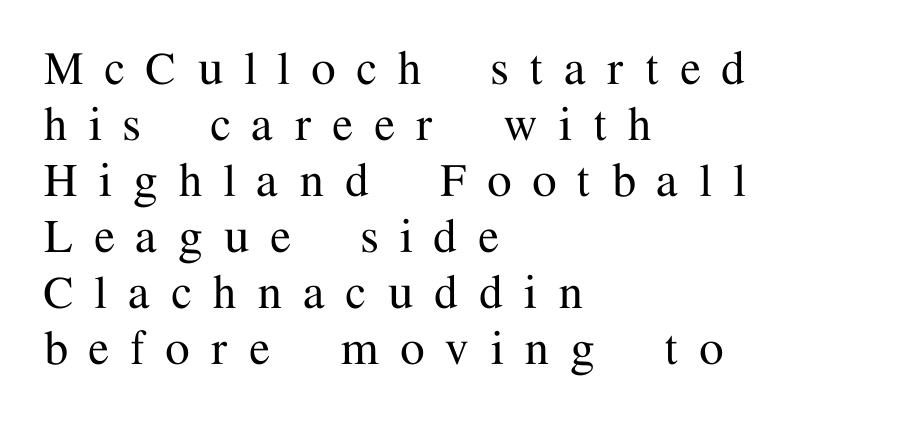
Spacing between characters has been opened up far beyond the box default. Vertical strokes here are truly vertical. The space between consecutive lines is stingy. Horizontal alignment here is leftward, the default for most running prose.
